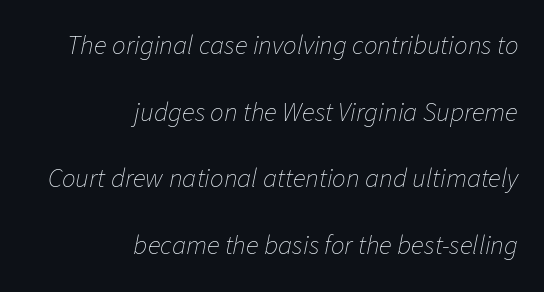
Q: Is the text bold? A: No.
Q: Is the text italic (slanted)? A: Yes, it leans right by about 11 degrees.
Q: Is the text underlined? A: No.
Q: How is the paragraph aligned? A: Right-aligned.
Q: Is the spacing between letters normal or unusually wide? A: Normal.
Q: Is the spacing between lines tight, normal or loose? A: Loose.
